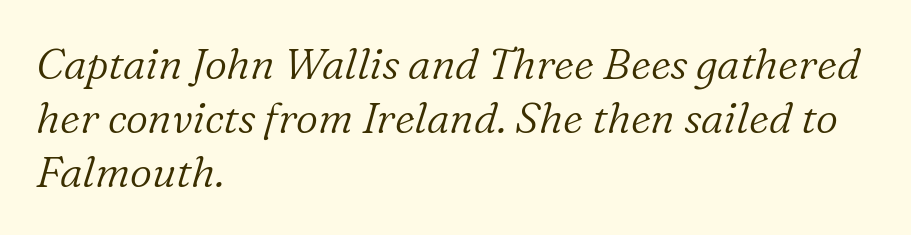
{"serif": "yes", "italic": "yes", "lean": "right", "slant_degrees": 16, "bold": "no", "weight": "light", "width": "normal", "stroke_contrast": "low", "x_height": "medium", "monospaced": "no", "underline": "no", "align": "left", "line_spacing": "normal", "line_spacing_ratio": 1.26, "letter_spacing": "normal", "letter_spacing_em": 0.0, "glyph_px": 43}
